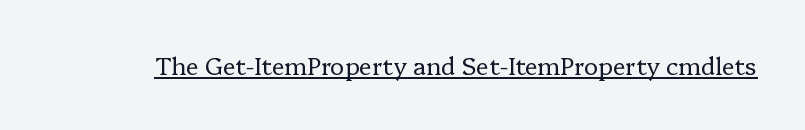
{"italic": "no", "bold": "no", "underline": "yes", "letter_spacing": "normal", "letter_spacing_em": 0.0, "glyph_px": 24}
